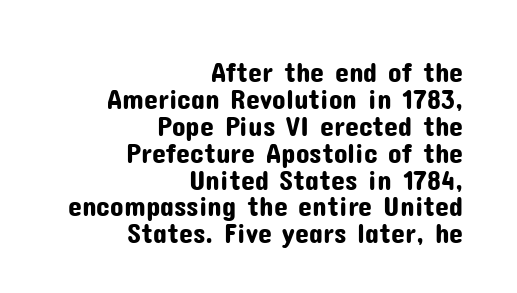
The image shows 28 px sans-serif type, upright; set right-aligned, tight line spacing (0.96x), normal letter spacing, not underlined; low stroke contrast and a medium x-height.
